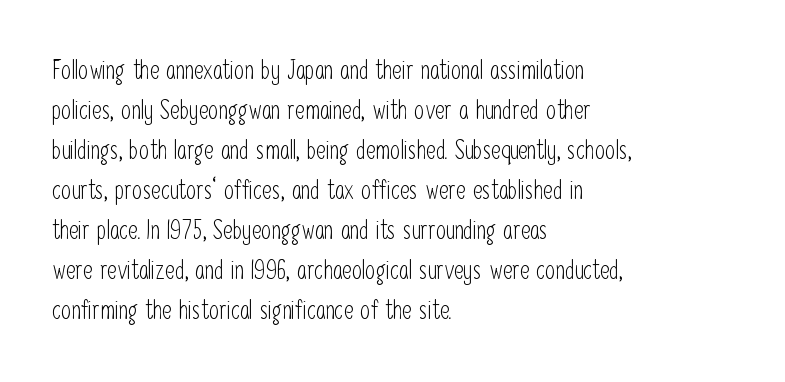
Q: Is the text bold? A: No.
Q: Is the text italic (slanted)? A: No, it is upright.
Q: Is the text underlined? A: No.
Q: How is the paragraph aligned? A: Left-aligned.
Q: Is the spacing between letters normal or unusually wide? A: Normal.
Q: Is the spacing between lines tight, normal or loose? A: Normal.
